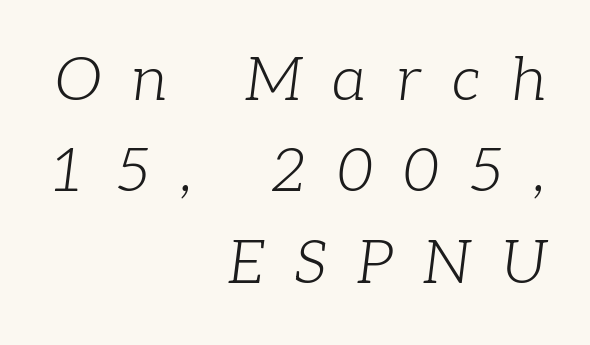
Q: Is the text bold? A: No.
Q: Is the text italic (slanted)? A: Yes, it leans right by about 7 degrees.
Q: Is the typeface a serif or a sans-serif typeface? A: Serif.
Q: Is the text underlined? A: No.
Q: How is the paragraph aligned? A: Right-aligned.
Q: Is the spacing between letters normal or unusually wide? A: Unusually wide.
Q: Is the spacing between lines tight, normal or loose? A: Normal.
Q: Width (condensed, normal, or wide)? A: Normal.
Q: Stroke contrast? A: Low.
Q: x-height? A: Medium.
Q: Monospaced? A: No.
